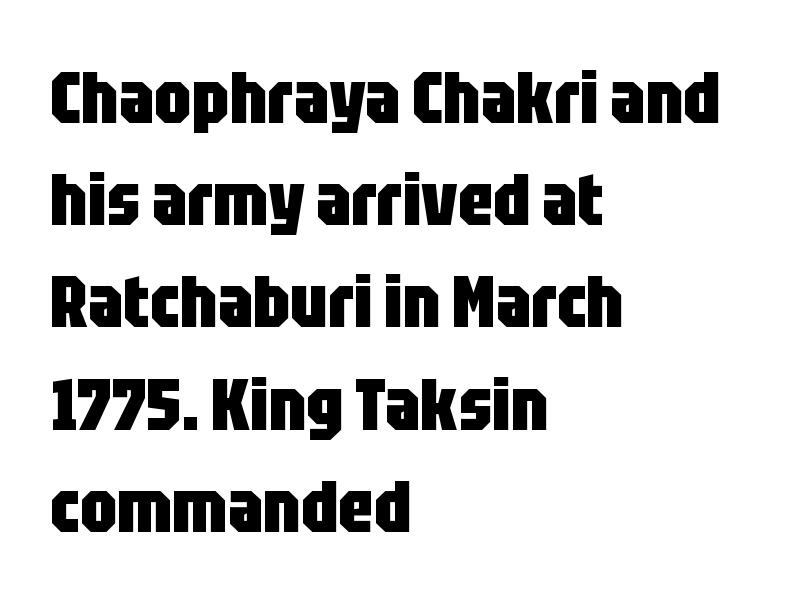
Q: Is the text bold? A: Yes.
Q: Is the text italic (slanted)? A: No, it is upright.
Q: Is the typeface a serif or a sans-serif typeface? A: Sans-serif.
Q: Is the text underlined? A: No.
Q: How is the paragraph aligned? A: Left-aligned.
Q: Is the spacing between letters normal or unusually wide? A: Normal.
Q: Is the spacing between lines tight, normal or loose? A: Normal.
Q: Width (condensed, normal, or wide)? A: Condensed.
Q: Stroke contrast? A: Low.
Q: x-height? A: Large.
Q: Monospaced? A: No.
